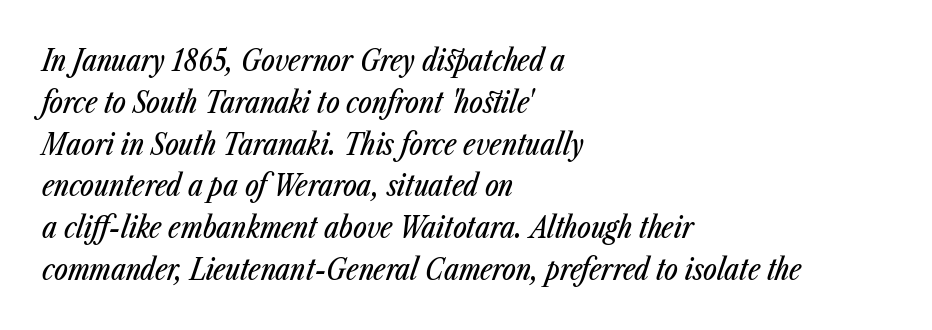
The image shows 29 px condensed type, italic (leaning right); set left-aligned, normal line spacing (1.44x), normal letter spacing, not underlined; low stroke contrast and a medium x-height.
